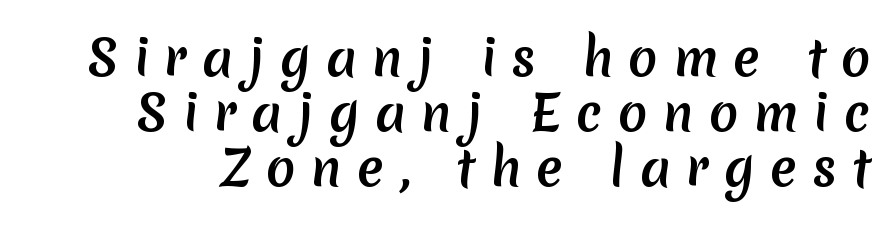
{"serif": "no", "width": "normal", "stroke_contrast": "medium", "x_height": "medium", "monospaced": "no", "underline": "no", "line_spacing": "tight", "line_spacing_ratio": 1.12, "letter_spacing": "wide", "letter_spacing_em": 0.31, "glyph_px": 49}
